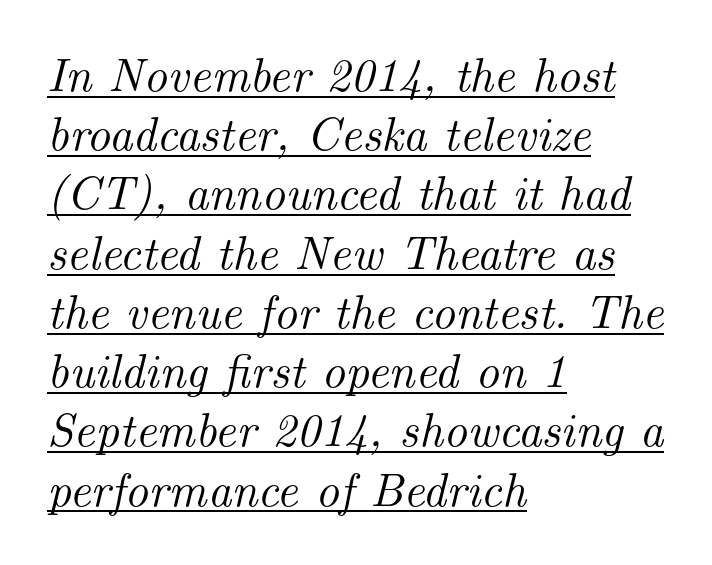
The image shows 47 px serif type, italic (leaning right); set left-aligned, normal line spacing (1.26x), normal letter spacing, underlined; medium stroke contrast and a small x-height.
